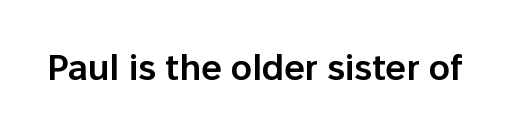
The image shows 36 px semibold sans-serif type, upright; set normal letter spacing, not underlined; low stroke contrast and a medium x-height.
